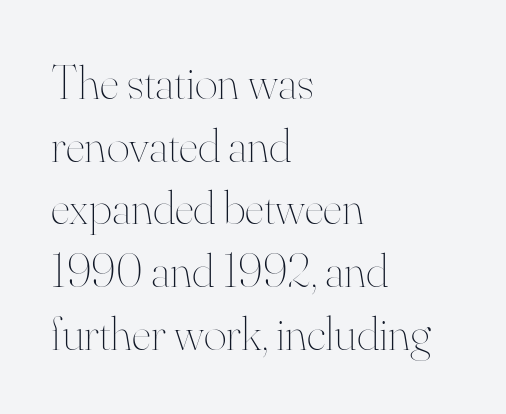
Q: Is the text bold? A: No.
Q: Is the text italic (slanted)? A: No, it is upright.
Q: Is the text underlined? A: No.
Q: How is the paragraph aligned? A: Left-aligned.
Q: Is the spacing between letters normal or unusually wide? A: Normal.
Q: Is the spacing between lines tight, normal or loose? A: Normal.
Q: Width (condensed, normal, or wide)? A: Normal.
Q: Stroke contrast? A: High.
Q: x-height? A: Small.
Q: Monospaced? A: No.
